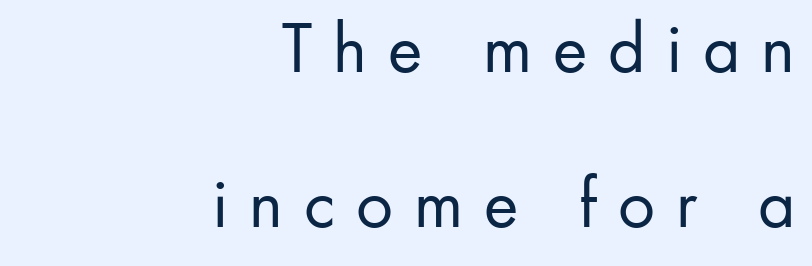
Q: Is the text bold? A: No.
Q: Is the text italic (slanted)? A: No, it is upright.
Q: Is the typeface a serif or a sans-serif typeface? A: Sans-serif.
Q: Is the text underlined? A: No.
Q: How is the paragraph aligned? A: Right-aligned.
Q: Is the spacing between letters normal or unusually wide? A: Unusually wide.
Q: Is the spacing between lines tight, normal or loose? A: Loose.
Q: Width (condensed, normal, or wide)? A: Normal.
Q: Stroke contrast? A: Low.
Q: x-height? A: Small.
Q: Monospaced? A: No.
